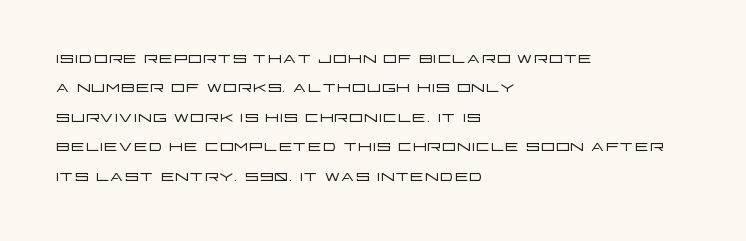
Q: Is the text bold? A: No.
Q: Is the text italic (slanted)? A: No, it is upright.
Q: Is the text underlined? A: No.
Q: How is the paragraph aligned? A: Left-aligned.
Q: Is the spacing between letters normal or unusually wide? A: Normal.
Q: Is the spacing between lines tight, normal or loose? A: Normal.
